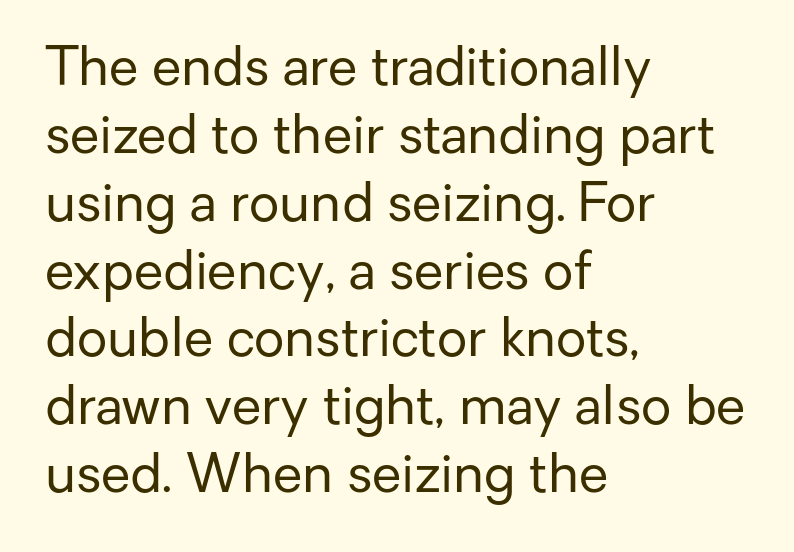
Q: Is the text bold? A: No.
Q: Is the text italic (slanted)? A: No, it is upright.
Q: Is the typeface a serif or a sans-serif typeface? A: Sans-serif.
Q: Is the text underlined? A: No.
Q: How is the paragraph aligned? A: Left-aligned.
Q: Is the spacing between letters normal or unusually wide? A: Normal.
Q: Is the spacing between lines tight, normal or loose? A: Normal.
Q: Width (condensed, normal, or wide)? A: Normal.
Q: Stroke contrast? A: Low.
Q: x-height? A: Medium.
Q: Monospaced? A: No.
